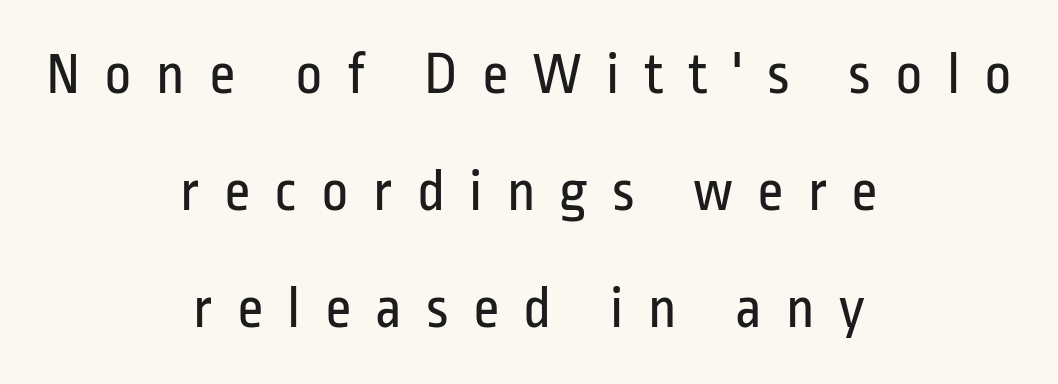
The tracking reads as deliberately expanded to a designer's eye. What's the leading like? Stretched, with rows far apart. Note the varied advance widths — an 'i' is clearly narrower than an 'm'. One-word summary of the alignment: center. These lines were composed using upright roman letters. Counters stay open thanks to moderate or lighter strokes.
